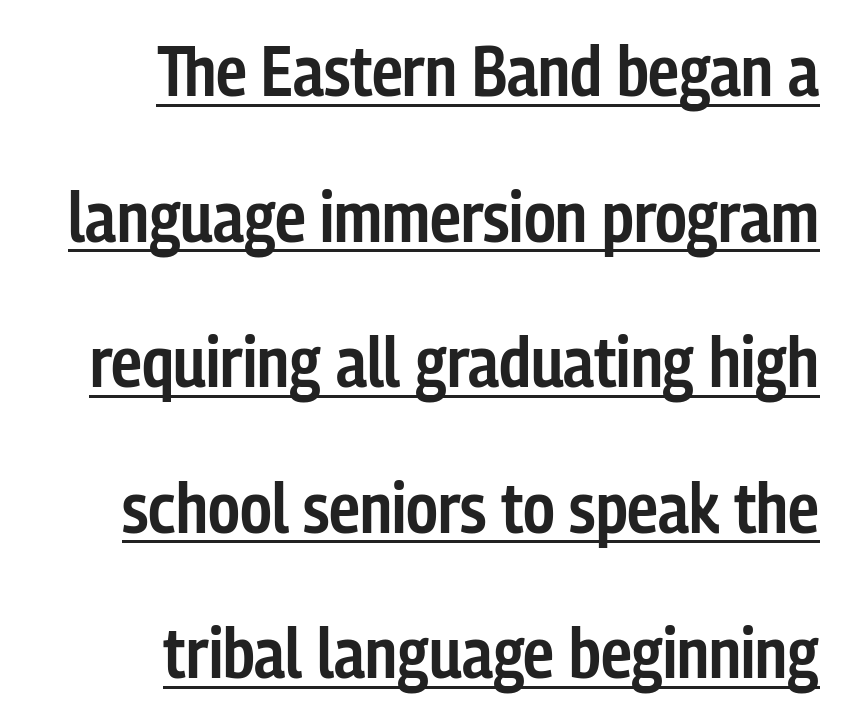
The image shows 70 px semibold, condensed sans-serif type, upright; set right-aligned, loose line spacing (2.08x), normal letter spacing, underlined; low stroke contrast and a medium x-height.
